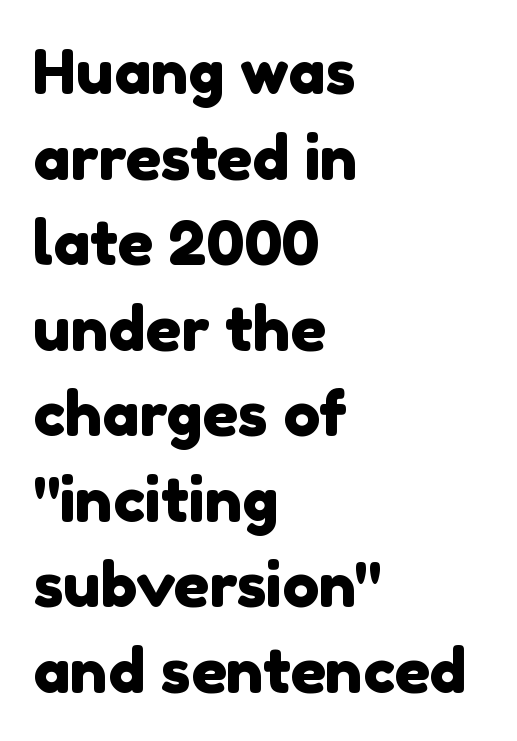
The image shows 62 px sans-serif type; set left-aligned, normal line spacing (1.38x), normal letter spacing, not underlined; a medium x-height.
